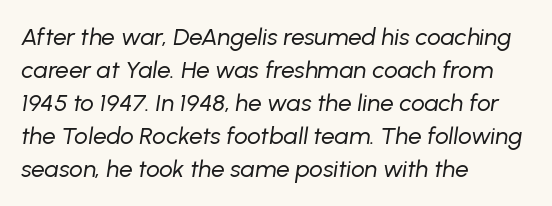
{"italic": "yes", "lean": "right", "slant_degrees": 8, "bold": "no", "underline": "no", "align": "left", "line_spacing": "normal", "line_spacing_ratio": 1.38, "letter_spacing": "normal", "letter_spacing_em": 0.0, "glyph_px": 24}
